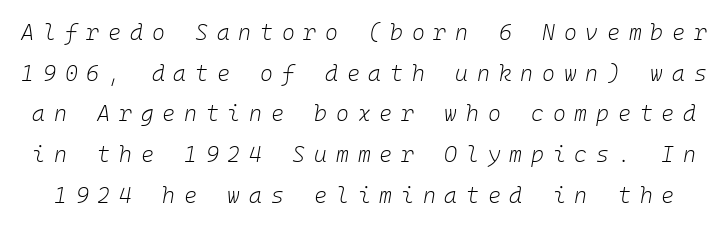
Q: Is the text bold? A: No.
Q: Is the text italic (slanted)? A: Yes, it leans right by about 10 degrees.
Q: Is the text underlined? A: No.
Q: Is the spacing between letters normal or unusually wide? A: Unusually wide.
